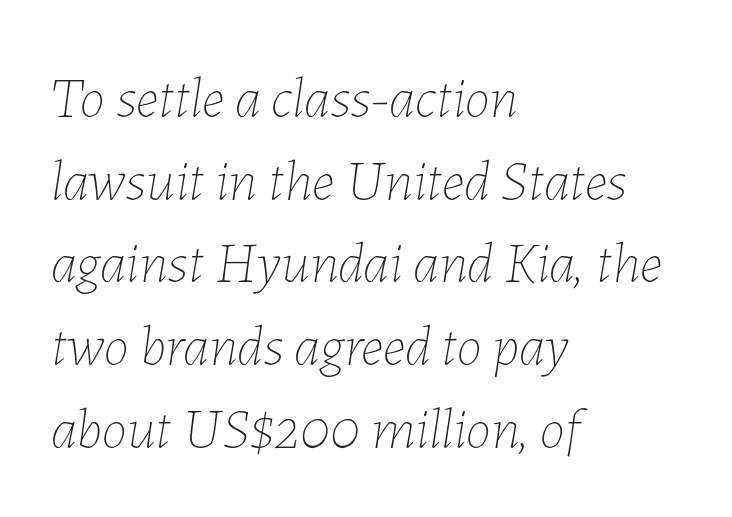
Q: Is the text bold? A: No.
Q: Is the text italic (slanted)? A: Yes, it leans right by about 7 degrees.
Q: Is the text underlined? A: No.
Q: How is the paragraph aligned? A: Left-aligned.
Q: Is the spacing between letters normal or unusually wide? A: Normal.
Q: Is the spacing between lines tight, normal or loose? A: Normal.
Q: Width (condensed, normal, or wide)? A: Normal.
Q: Stroke contrast? A: Low.
Q: x-height? A: Medium.
Q: Monospaced? A: No.
